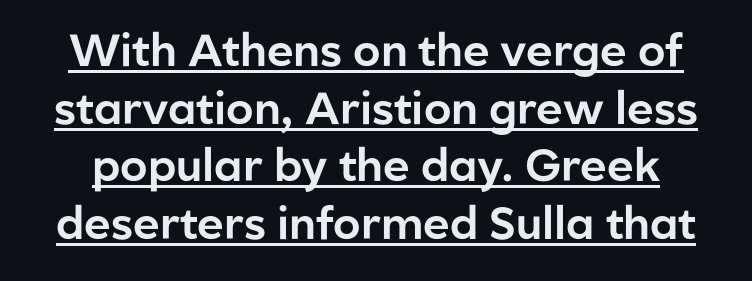
{"serif": "no", "italic": "no", "width": "normal", "stroke_contrast": "low", "x_height": "medium", "monospaced": "no", "underline": "yes", "line_spacing": "normal", "line_spacing_ratio": 1.28, "letter_spacing": "normal", "letter_spacing_em": 0.0, "glyph_px": 45}
